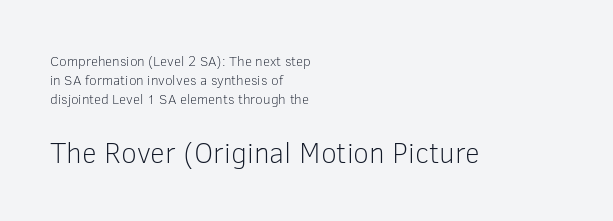
The passage shown is not underscored anywhere. Observe the ordinary spacing: letters are neighbours, not strangers. Is this a fixed-width face? No — the glyphs have proportional, varying widths. The type sits square on the baseline with zero lean.
